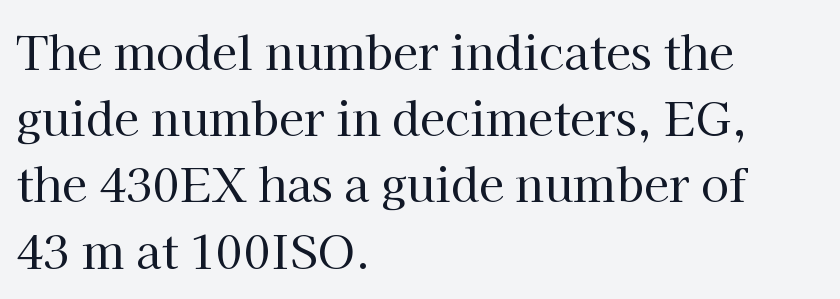
{"serif": "yes", "italic": "no", "bold": "no", "weight": "regular", "width": "normal", "stroke_contrast": "high", "x_height": "medium", "monospaced": "no", "underline": "no", "align": "left", "line_spacing": "normal", "line_spacing_ratio": 1.44, "letter_spacing": "normal", "letter_spacing_em": 0.0, "glyph_px": 46}
